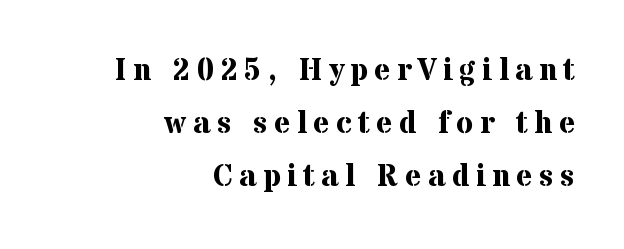
The rendering shows small feet on the letterforms — a serif design. This sample is right-justified, so line beginnings fall wherever the words allow. Varying glyph widths throughout — classic text-font behaviour. The gaps between neighbouring characters are conspicuously large.
